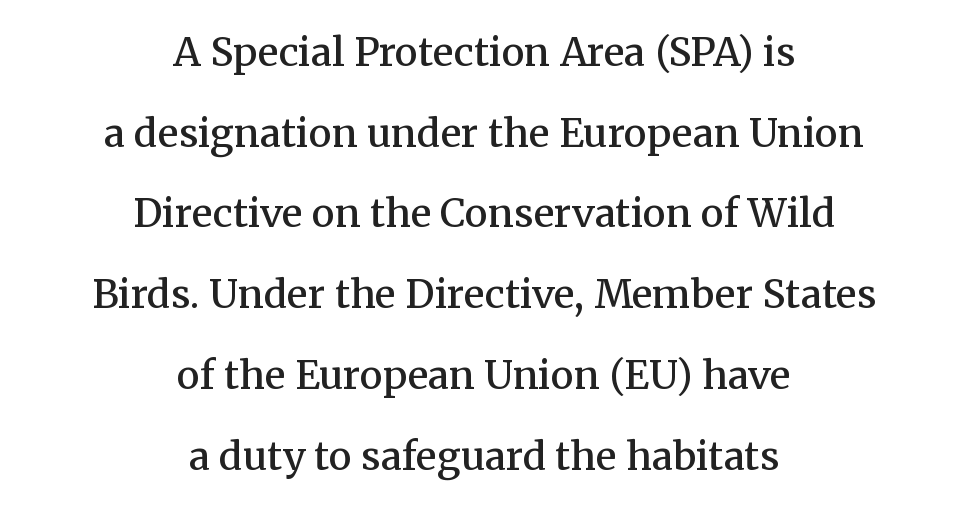
Has an underline been added? It has not. This is moderately heavy type, rendered in semibold. Here the designer chose a conventional face with non-uniform glyph widths. This sample uses plain, unmodified letter spacing. The lines in this sample share a center point and differ in where they start and stop. Serif or sans? Serif — the stroke terminals have little feet.
